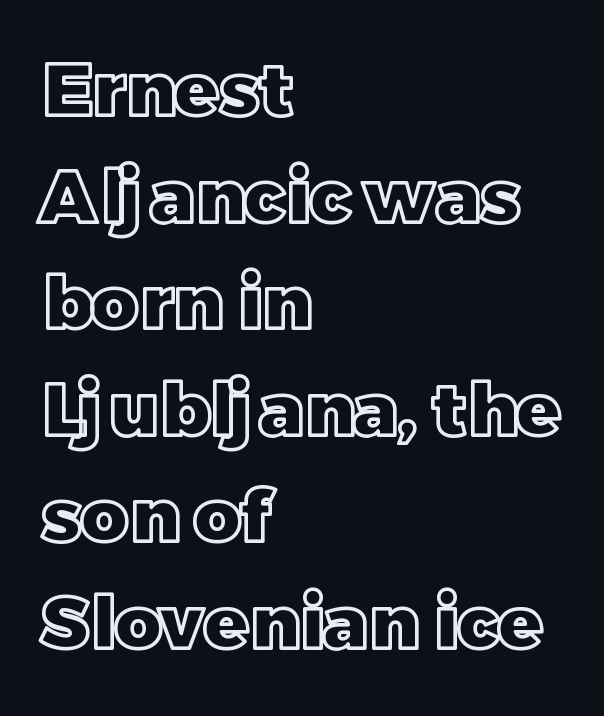
{"italic": "no", "width": "normal", "x_height": "large", "monospaced": "no", "underline": "no", "align": "left", "line_spacing": "normal", "line_spacing_ratio": 1.46, "letter_spacing": "normal", "letter_spacing_em": 0.0, "glyph_px": 73}
